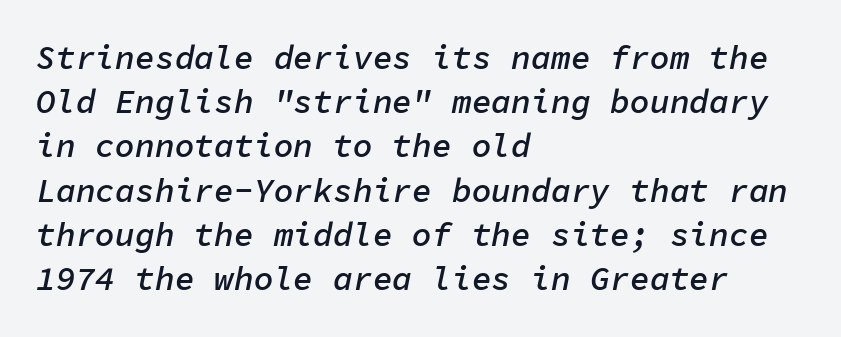
Q: Is the text bold? A: Semi-bold.
Q: Is the text italic (slanted)? A: Yes, it leans right by about 11 degrees.
Q: Is the text underlined? A: No.
Q: How is the paragraph aligned? A: Left-aligned.
Q: Is the spacing between letters normal or unusually wide? A: Normal.
Q: Is the spacing between lines tight, normal or loose? A: Normal.
Q: Width (condensed, normal, or wide)? A: Normal.
Q: Stroke contrast? A: Low.
Q: x-height? A: Medium.
Q: Monospaced? A: Yes.
